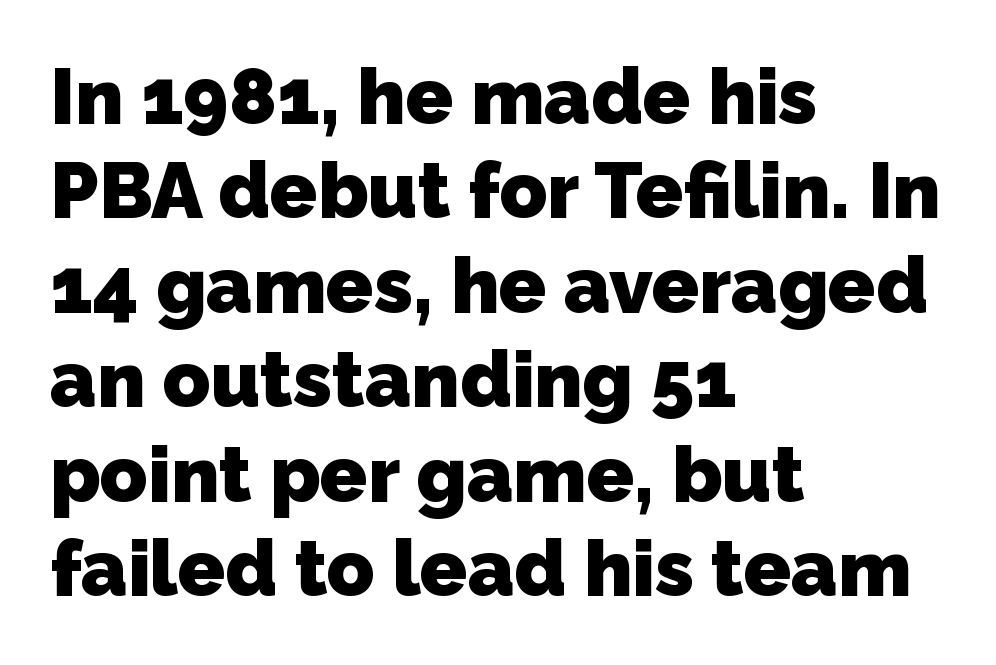
The face used here is a sans, in the tradition of grotesques and geometrics. Lines of text with bare space underneath. These lines are rendered in a variable-pitch font. Glyph-to-glyph distance matches everyday printed text. These lines carry a lot of weight — the face is fully bold.
